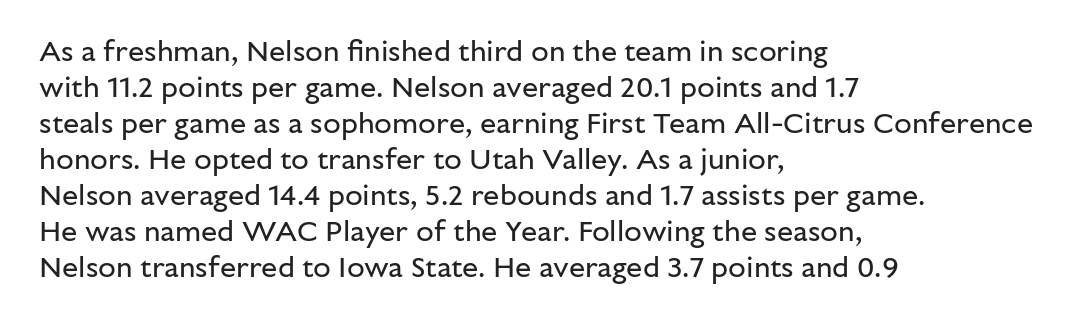
The rendering uses natural spacing where letterforms have individual widths. Any mark beneath the type? The region is blank. Which margin do the lines hug? The left one — the right edge is uneven. You can tell it's not italic because the verticals are truly vertical. These lines are composed in type without serifs.
